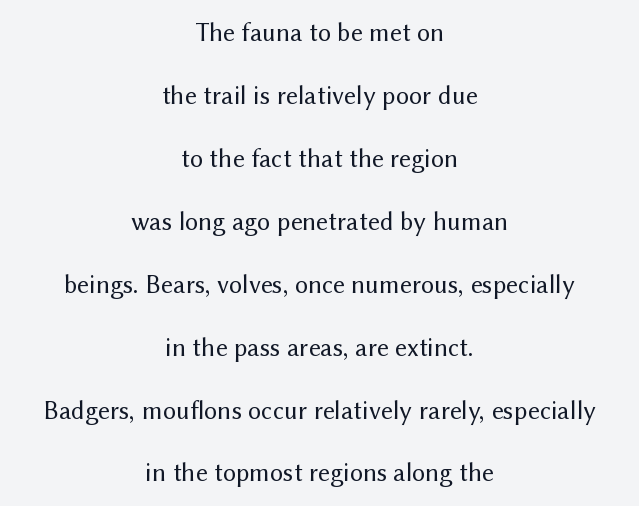
The image shows 26 px text type, upright; set centered, loose line spacing (2.42x), normal letter spacing, not underlined.
